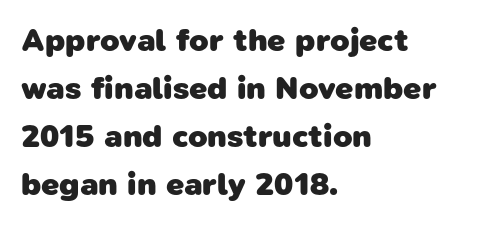
Q: Is the text bold? A: Yes.
Q: Is the typeface a serif or a sans-serif typeface? A: Sans-serif.
Q: Is the text underlined? A: No.
Q: How is the paragraph aligned? A: Left-aligned.
Q: Is the spacing between letters normal or unusually wide? A: Normal.
Q: Is the spacing between lines tight, normal or loose? A: Normal.
Q: Width (condensed, normal, or wide)? A: Normal.
Q: Stroke contrast? A: Low.
Q: x-height? A: Medium.
Q: Monospaced? A: No.
